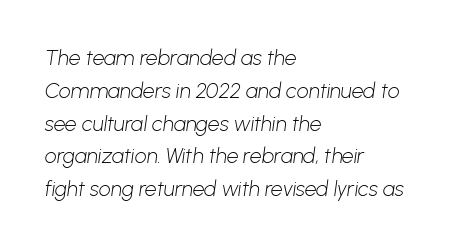
Quick note: underline off. Spacing between characters is what you'd get straight out of the box. Casual observation: everything's shoved over to the left. What's the leading like? Ordinary, nothing unusual. Stroke mass is kept to a normal reading level or below.
